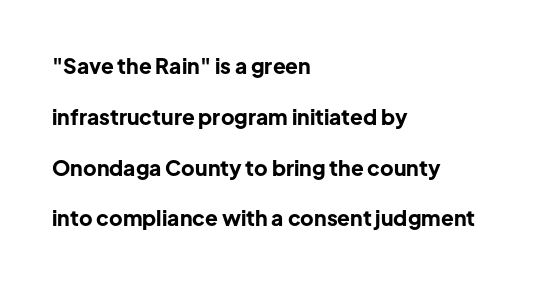
{"italic": "no", "bold": "yes", "underline": "no", "align": "left", "line_spacing": "loose", "line_spacing_ratio": 2.42, "letter_spacing": "normal", "letter_spacing_em": 0.0, "glyph_px": 21}
